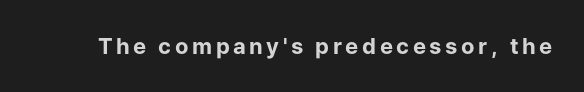
The image shows 22 px bold type, upright; set not underlined.
